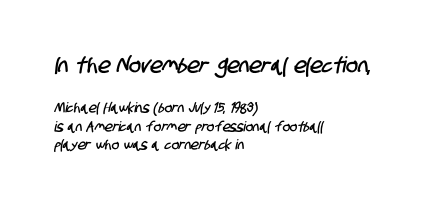
The image shows 22 px text type; set left-aligned, normal line spacing (1.31x), normal letter spacing, not underlined; the first (top) block is 1.57x larger.
